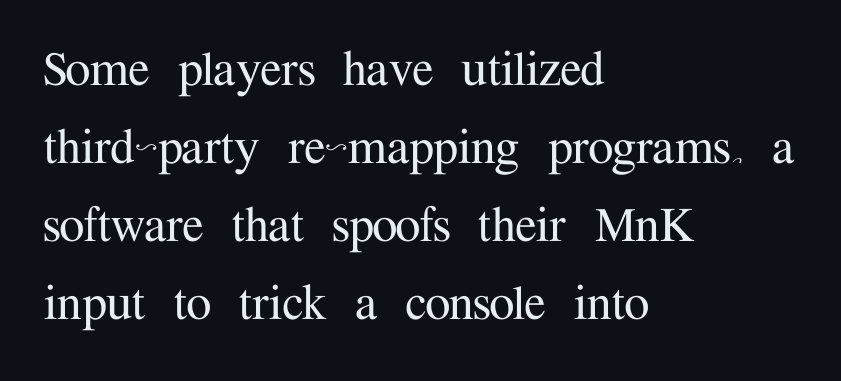
Q: Is the text italic (slanted)? A: No, it is upright.
Q: Is the typeface a serif or a sans-serif typeface? A: Serif.
Q: Is the text underlined? A: No.
Q: How is the paragraph aligned? A: Left-aligned.
Q: Is the spacing between letters normal or unusually wide? A: Normal.
Q: Is the spacing between lines tight, normal or loose? A: Normal.
Q: Width (condensed, normal, or wide)? A: Normal.
Q: Stroke contrast? A: Medium.
Q: x-height? A: Medium.
Q: Monospaced? A: No.
